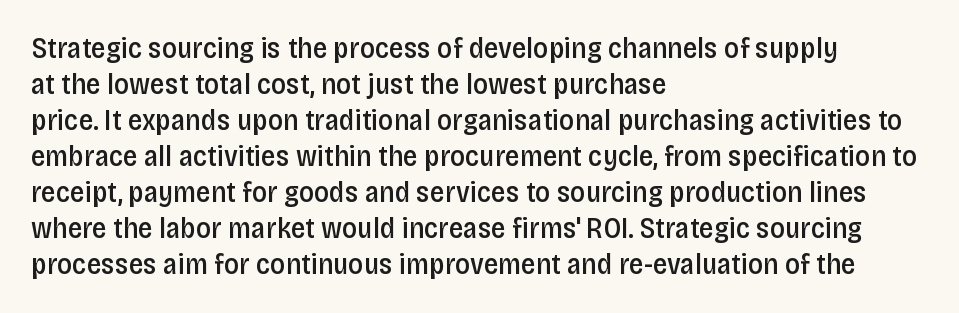
Q: Is the text bold? A: Semi-bold.
Q: Is the text italic (slanted)? A: No, it is upright.
Q: Is the typeface a serif or a sans-serif typeface? A: Sans-serif.
Q: Is the text underlined? A: No.
Q: How is the paragraph aligned? A: Left-aligned.
Q: Is the spacing between letters normal or unusually wide? A: Normal.
Q: Width (condensed, normal, or wide)? A: Condensed.
Q: Stroke contrast? A: Low.
Q: x-height? A: Large.
Q: Monospaced? A: No.
